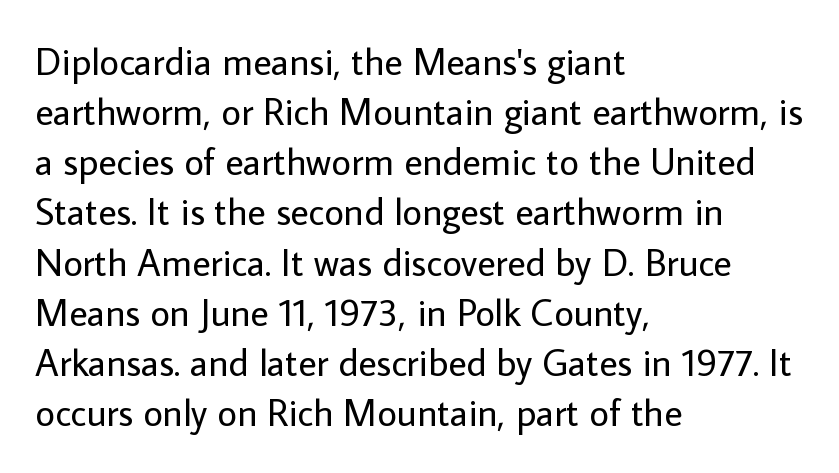
{"serif": "no", "italic": "no", "bold": "no", "weight": "regular", "width": "normal", "stroke_contrast": "low", "x_height": "medium", "monospaced": "no", "underline": "no", "align": "left", "line_spacing": "normal", "line_spacing_ratio": 1.32, "letter_spacing": "normal", "letter_spacing_em": 0.0, "glyph_px": 38}
